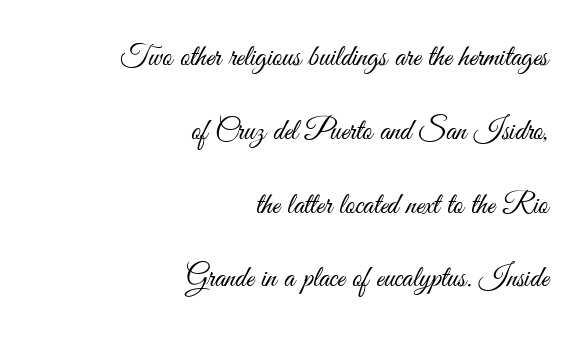
The image shows 30 px light, condensed sans-serif type; set right-aligned, loose line spacing (2.46x), normal letter spacing, not underlined; medium stroke contrast and a small x-height.
